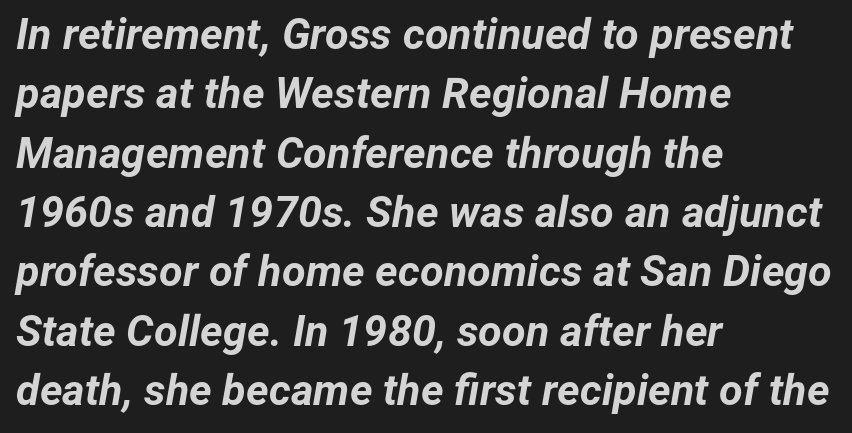
{"italic": "yes", "lean": "right", "slant_degrees": 12, "bold": "yes", "weight": "bold", "width": "normal", "stroke_contrast": "low", "x_height": "medium", "monospaced": "no", "underline": "no", "align": "left", "line_spacing": "normal", "line_spacing_ratio": 1.38, "letter_spacing": "normal", "letter_spacing_em": 0.0, "glyph_px": 43}
